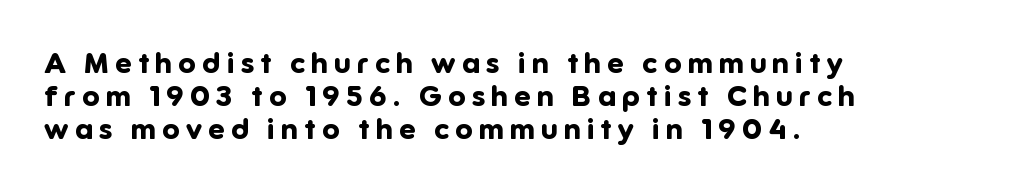
Lines of text with bare space underneath. The paragraph has a hard left edge and a soft right edge. The typography opts for an upright posture over an oblique one. Here the designer chose a conventional face with non-uniform glyph widths. Check where the strokes stop: nothing finishes them off — pure sans. The gaps between neighbouring characters are conspicuously large.
